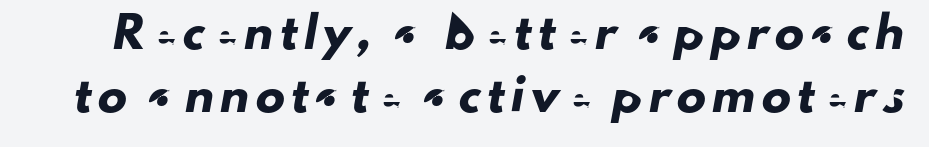
The image shows 29 px sans-serif type; set loose line spacing (2.17x), unusually wide letter spacing (+0.23 em), not underlined; low stroke contrast and a small x-height.
